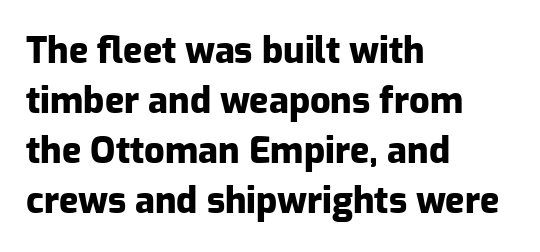
{"serif": "no", "italic": "no", "bold": "yes", "weight": "heavy", "width": "normal", "stroke_contrast": "low", "x_height": "medium", "monospaced": "no", "underline": "no", "align": "left", "line_spacing": "normal", "line_spacing_ratio": 1.39, "letter_spacing": "normal", "letter_spacing_em": 0.0, "glyph_px": 36}
